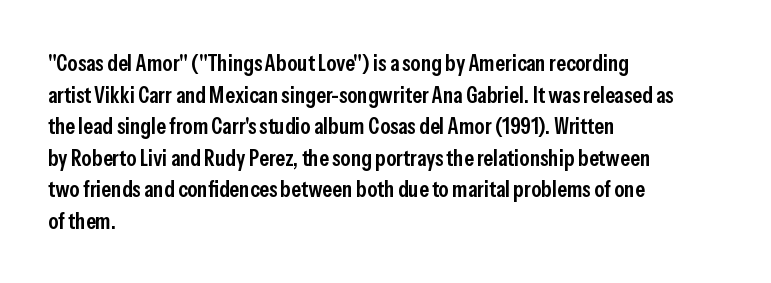
Ordinary non-slanted type is in use. This sample is left-justified, so line endings fall wherever the words run out. The letters sit at their default tracking, neither squeezed nor spread. Descenders are the only things crossing below the line.
